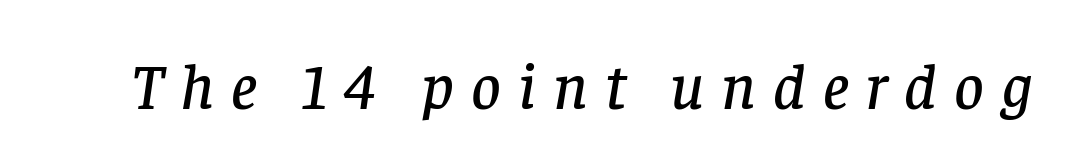
Q: Is the text italic (slanted)? A: Yes, it leans right by about 8 degrees.
Q: Is the typeface a serif or a sans-serif typeface? A: Serif.
Q: Is the text underlined? A: No.
Q: Is the spacing between letters normal or unusually wide? A: Unusually wide.
Q: Width (condensed, normal, or wide)? A: Normal.
Q: Stroke contrast? A: Low.
Q: x-height? A: Large.
Q: Monospaced? A: No.
